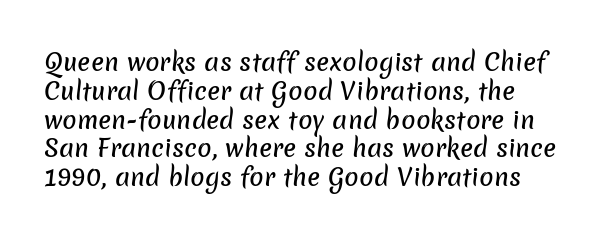
The image shows 24 px text type; set left-aligned, line spacing 1.2x, normal letter spacing, not underlined.
